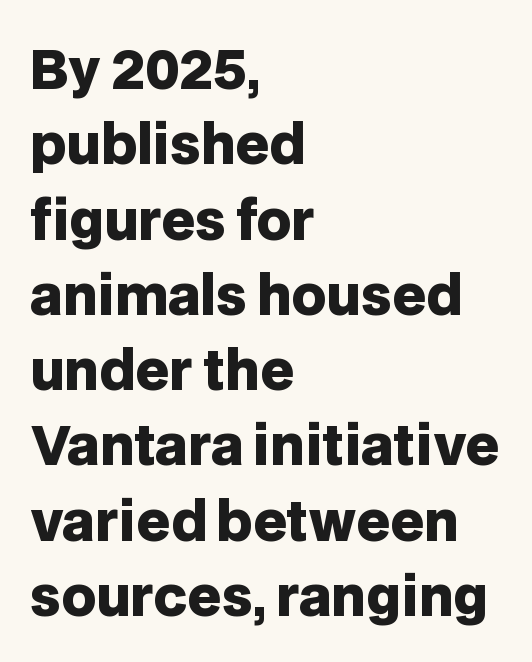
Q: Is the text bold? A: Yes.
Q: Is the text italic (slanted)? A: No, it is upright.
Q: Is the typeface a serif or a sans-serif typeface? A: Sans-serif.
Q: Is the text underlined? A: No.
Q: How is the paragraph aligned? A: Left-aligned.
Q: Is the spacing between letters normal or unusually wide? A: Normal.
Q: Is the spacing between lines tight, normal or loose? A: Normal.
Q: Width (condensed, normal, or wide)? A: Normal.
Q: Stroke contrast? A: Low.
Q: x-height? A: Large.
Q: Monospaced? A: No.
